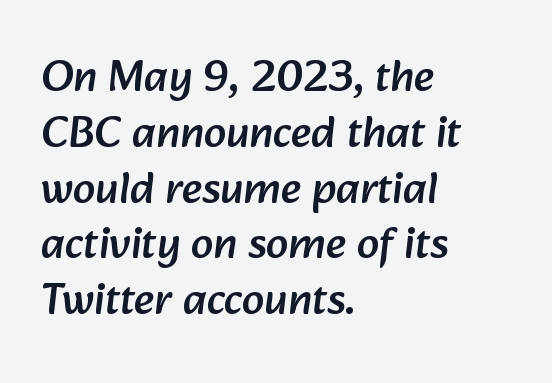
Q: Is the typeface a serif or a sans-serif typeface? A: Sans-serif.
Q: Is the text underlined? A: No.
Q: How is the paragraph aligned? A: Left-aligned.
Q: Is the spacing between letters normal or unusually wide? A: Normal.
Q: Width (condensed, normal, or wide)? A: Normal.
Q: Stroke contrast? A: Low.
Q: x-height? A: Medium.
Q: Monospaced? A: No.
